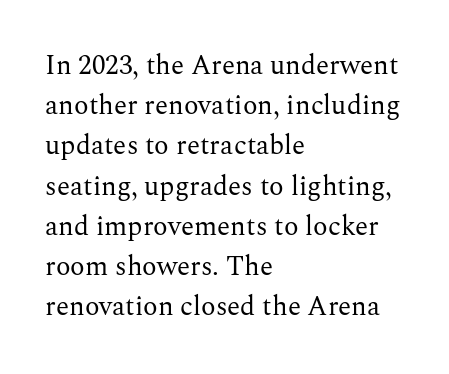
Q: Is the text bold? A: No.
Q: Is the text italic (slanted)? A: No, it is upright.
Q: Is the text underlined? A: No.
Q: How is the paragraph aligned? A: Left-aligned.
Q: Is the spacing between letters normal or unusually wide? A: Normal.
Q: Is the spacing between lines tight, normal or loose? A: Normal.
